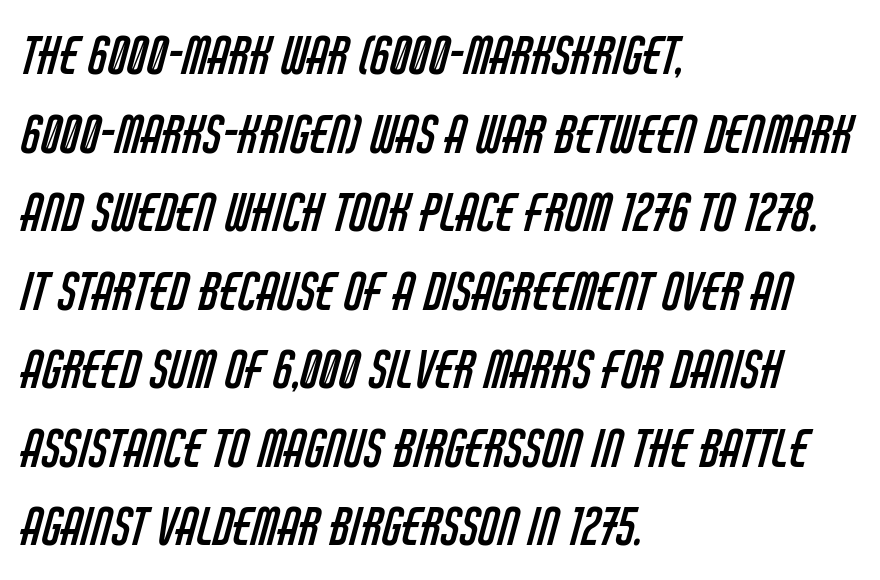
Q: Is the text bold? A: No.
Q: Is the typeface a serif or a sans-serif typeface? A: Sans-serif.
Q: Is the text underlined? A: No.
Q: How is the paragraph aligned? A: Left-aligned.
Q: Is the spacing between letters normal or unusually wide? A: Normal.
Q: Is the spacing between lines tight, normal or loose? A: Normal.
Q: Width (condensed, normal, or wide)? A: Condensed.
Q: Stroke contrast? A: Low.
Q: x-height? A: Large.
Q: Monospaced? A: No.
